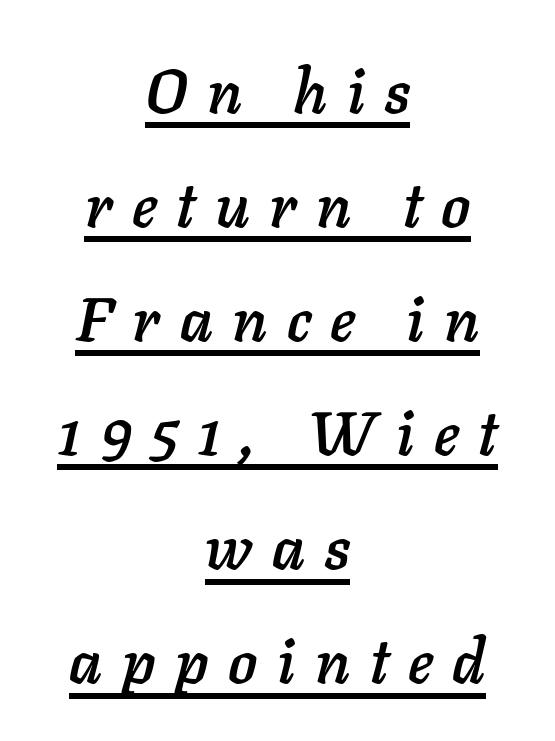
Caption: multi-line text, centered on the measure. Italic? Definitely — the glyphs are oblique. The words here are underlined. The letters advance in unequal steps, a hallmark of proportional type.
